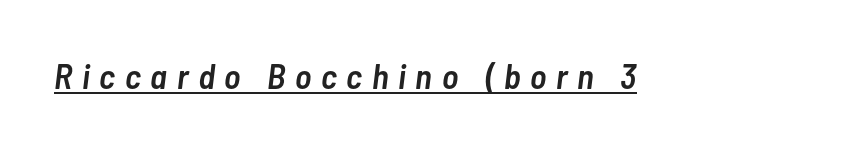
The image shows 35 px semibold, condensed type, italic (leaning right); set unusually wide letter spacing (+0.28 em), underlined; low stroke contrast and a medium x-height.
